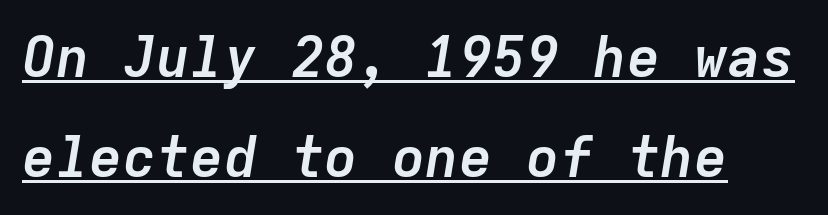
The image shows 56 px semibold type, italic (leaning right), monospaced; set left-aligned, line spacing 1.78x, normal letter spacing, underlined; low stroke contrast and a medium x-height.
